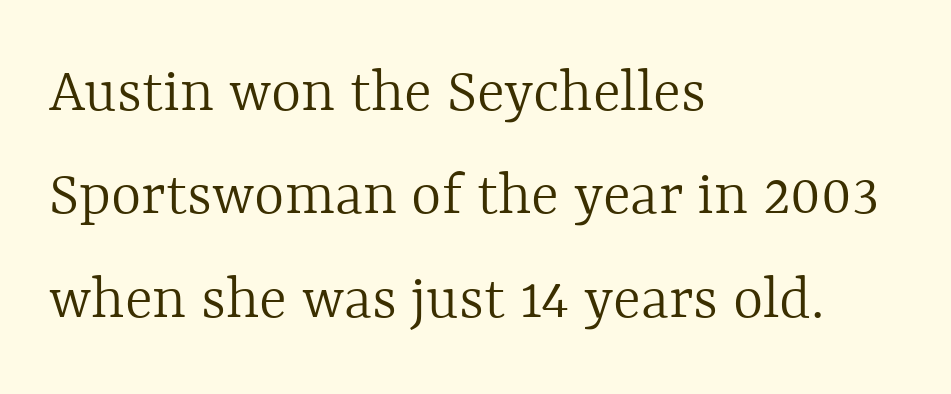
{"italic": "no", "bold": "no", "weight": "light", "width": "normal", "x_height": "medium", "monospaced": "no", "underline": "no", "align": "left", "line_spacing": "normal", "line_spacing_ratio": 1.59, "letter_spacing": "normal", "letter_spacing_em": 0.0, "glyph_px": 65}
